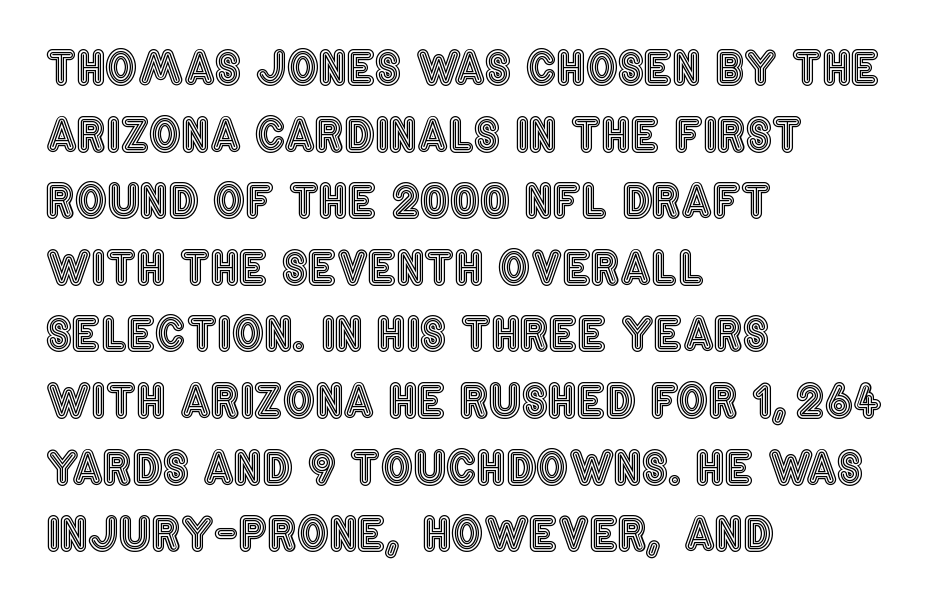
Summary of vertical rhythm: regular, with standard interline spacing. The tracking reads as untouched default to a designer's eye. The specimen omits any rule beneath the text block's lines. Horizontal alignment here is leftward, the default for most running prose.
